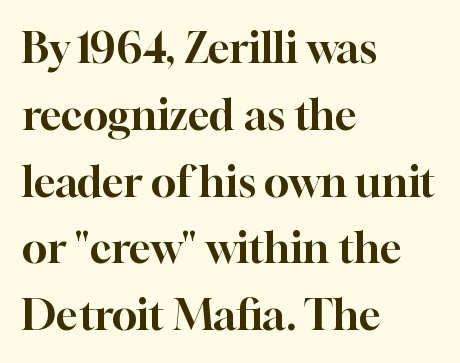
The rendering uses natural spacing where letterforms have individual widths. Here the glyphs are tracked normally, forming tight word shapes. Quick note: underline off. The typesetter chose a ragged-right arrangement here. Compared with typical paragraphs, the rows here are spaced about the same.
